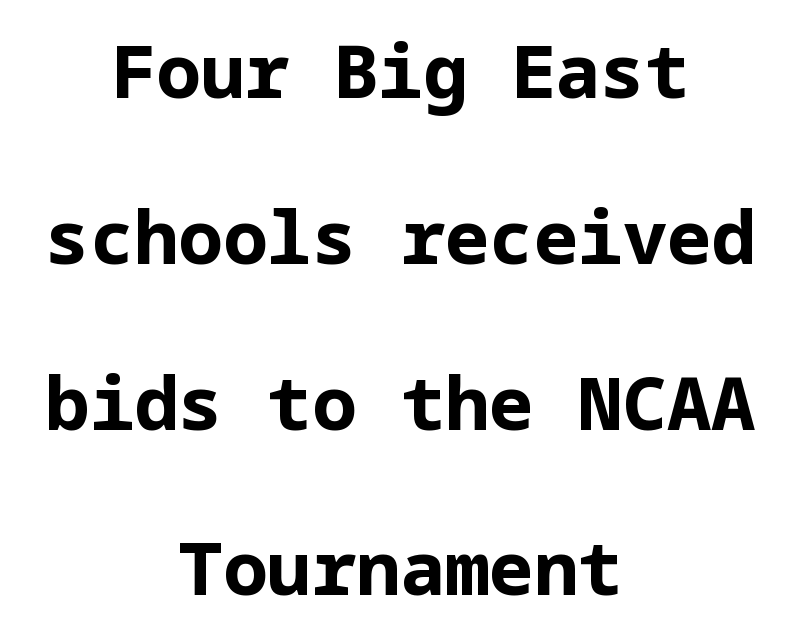
The image shows 74 px bold sans-serif type, upright; set centered, loose line spacing (2.24x), normal letter spacing, not underlined; low stroke contrast and a medium x-height.
